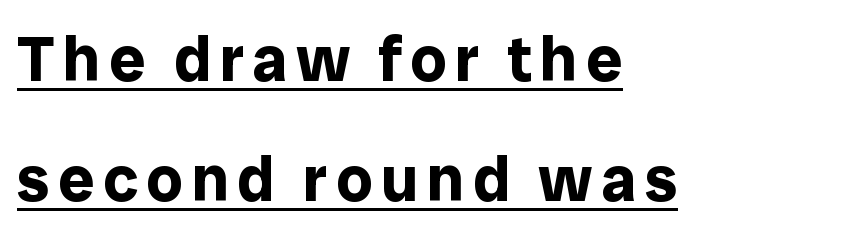
{"serif": "no", "italic": "no", "bold": "yes", "weight": "bold", "width": "normal", "stroke_contrast": "low", "x_height": "medium", "monospaced": "no", "underline": "yes", "align": "left", "line_spacing_ratio": 1.87, "glyph_px": 64}
